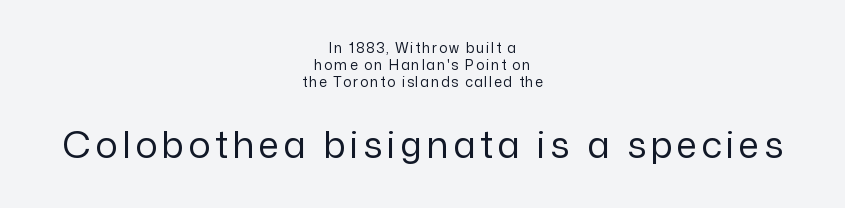
Q: Is the text bold? A: No.
Q: Is the text italic (slanted)? A: No, it is upright.
Q: Is the typeface a serif or a sans-serif typeface? A: Sans-serif.
Q: Is the text underlined? A: No.
Q: How is the paragraph aligned? A: Centered.
Q: Which block of text is set in a larger size, the first (top) or the second (bottom)? A: The second (bottom) one.
Q: Width (condensed, normal, or wide)? A: Normal.
Q: Stroke contrast? A: Low.
Q: x-height? A: Medium.
Q: Monospaced? A: No.
